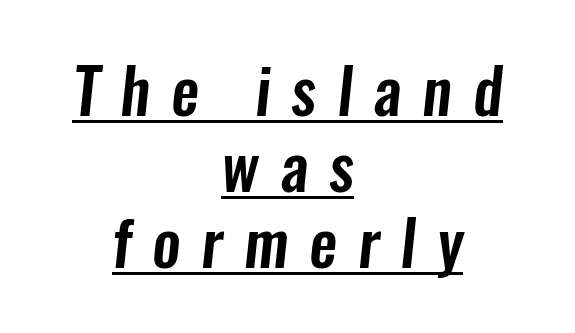
The image shows 63 px condensed sans-serif type; set centered, line spacing 1.21x, unusually wide letter spacing (+0.33 em), underlined; low stroke contrast and a medium x-height.
